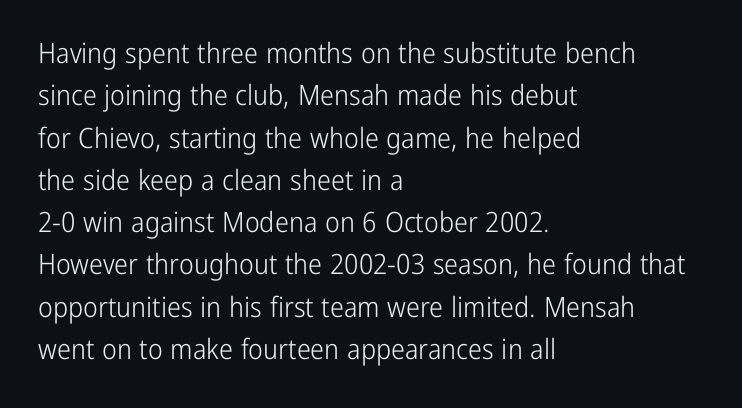
{"serif": "no", "italic": "no", "bold": "no", "weight": "light", "width": "condensed", "stroke_contrast": "low", "x_height": "medium", "monospaced": "no", "underline": "no", "align": "left", "line_spacing": "normal", "line_spacing_ratio": 1.51, "letter_spacing": "normal", "letter_spacing_em": 0.0, "glyph_px": 28}
